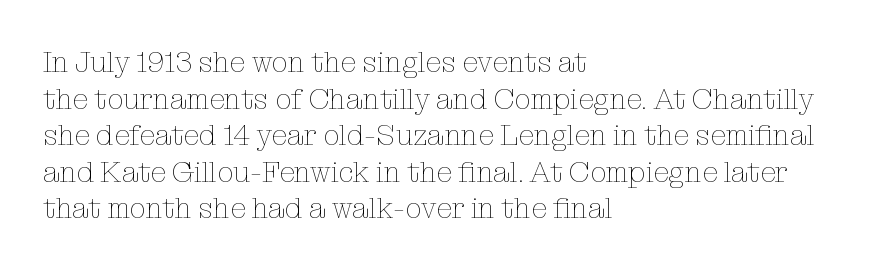
Q: Is the text bold? A: No.
Q: Is the text italic (slanted)? A: No, it is upright.
Q: Is the text underlined? A: No.
Q: How is the paragraph aligned? A: Left-aligned.
Q: Is the spacing between letters normal or unusually wide? A: Normal.
Q: Is the spacing between lines tight, normal or loose? A: Normal.
Q: Width (condensed, normal, or wide)? A: Normal.
Q: Stroke contrast? A: Low.
Q: x-height? A: Medium.
Q: Monospaced? A: No.
